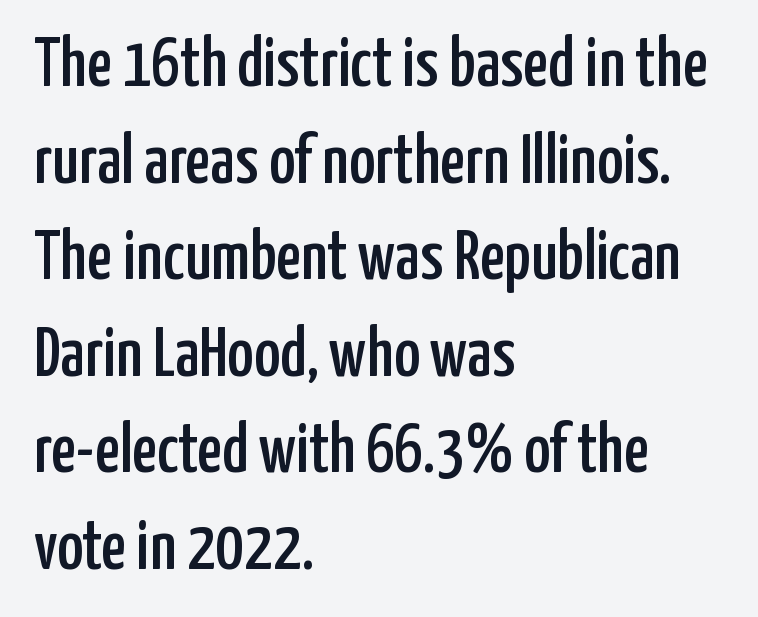
Where is the straight margin? On the left. A typesetter would call this proportional, since set widths differ per character. The font family rendered here belongs to the sans-serif group. The words here are not underlined. In terms of posture, this sample is upright. Caption: standard tracking, unaltered.
